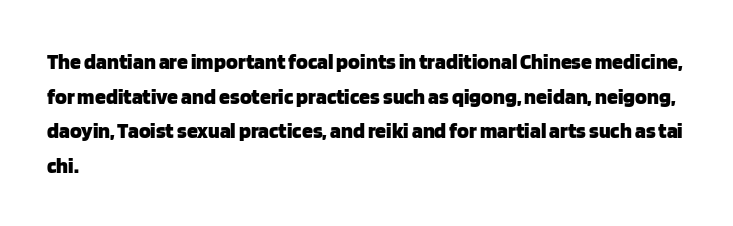
Q: Is the text bold? A: Yes.
Q: Is the text italic (slanted)? A: No, it is upright.
Q: Is the text underlined? A: No.
Q: How is the paragraph aligned? A: Left-aligned.
Q: Is the spacing between letters normal or unusually wide? A: Normal.
Q: Is the spacing between lines tight, normal or loose? A: Normal.
